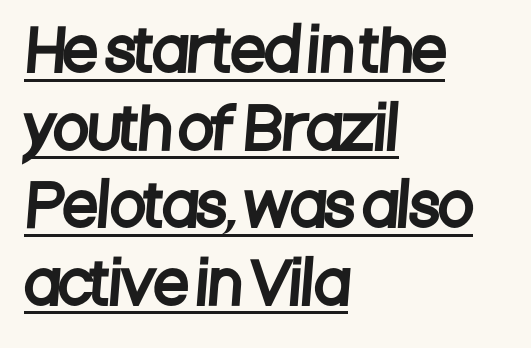
The image shows 57 px condensed sans-serif type; set left-aligned, normal line spacing (1.36x), normal letter spacing, underlined; low stroke contrast and a large x-height.
